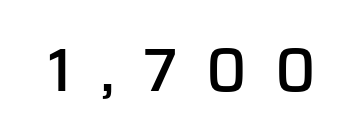
Descenders are the only things crossing below the line. No feet cap the strokes, marking this as sans-serif type. The passage shown is typed in a proportional face where columns would drift. The typography opts for an upright posture over an oblique one. The rendering inserts visible extra space after every character. The letters are semibold — heavier than regular but short of a full bold.
